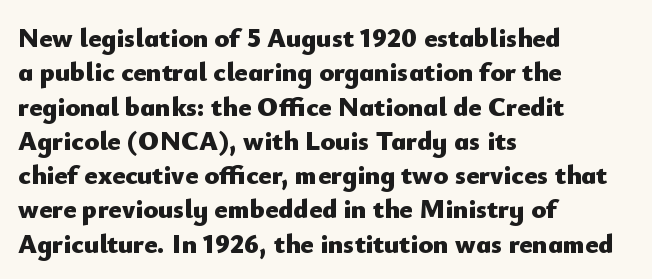
{"italic": "no", "bold": "yes", "underline": "no", "align": "left", "line_spacing": "normal", "line_spacing_ratio": 1.27, "letter_spacing": "normal", "letter_spacing_em": 0.0, "glyph_px": 27}
